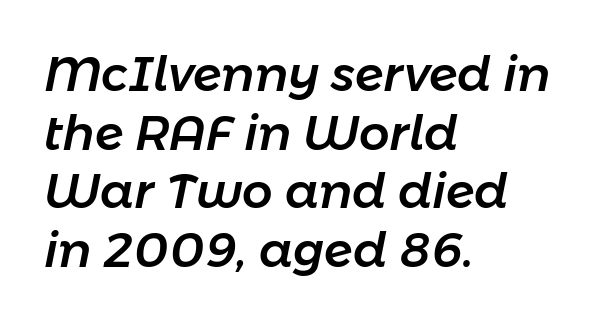
Q: Is the text italic (slanted)? A: Yes, it leans right by about 11 degrees.
Q: Is the text underlined? A: No.
Q: How is the paragraph aligned? A: Left-aligned.
Q: Is the spacing between letters normal or unusually wide? A: Normal.
Q: Width (condensed, normal, or wide)? A: Normal.
Q: Stroke contrast? A: Low.
Q: x-height? A: Medium.
Q: Monospaced? A: No.
